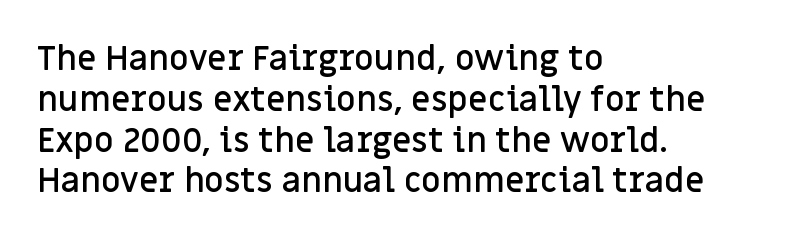
Left-aligned paragraph, ragged on the right. The font's upright variant was chosen for this text. In terms of letterspacing, this is plain default setting. Descenders hang freely into open space.
